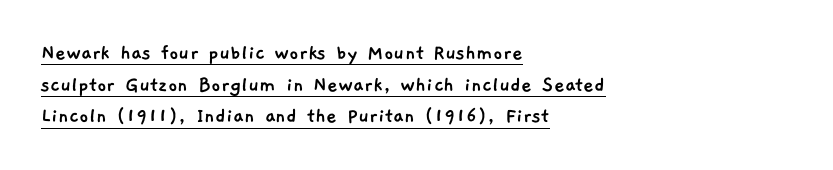
{"underline": "yes", "align": "left", "line_spacing": "normal", "line_spacing_ratio": 1.38, "letter_spacing": "normal", "letter_spacing_em": 0.0, "glyph_px": 23}
